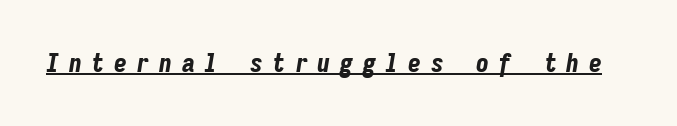
These lines carry a lot of weight — the face is fully bold. The glyphs look as if they've been sheared to an angle. Underline: present. Characters follow at a spacing far wider than the type designer built in.
